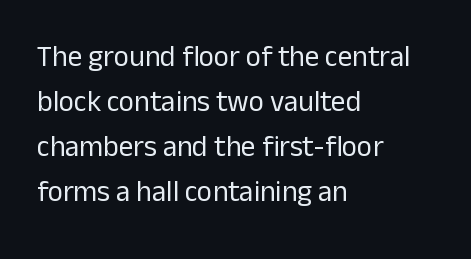
{"serif": "no", "italic": "no", "bold": "no", "weight": "regular", "width": "normal", "stroke_contrast": "low", "x_height": "medium", "monospaced": "no", "underline": "no", "align": "left", "line_spacing": "normal", "line_spacing_ratio": 1.55, "letter_spacing": "normal", "letter_spacing_em": 0.0, "glyph_px": 29}
